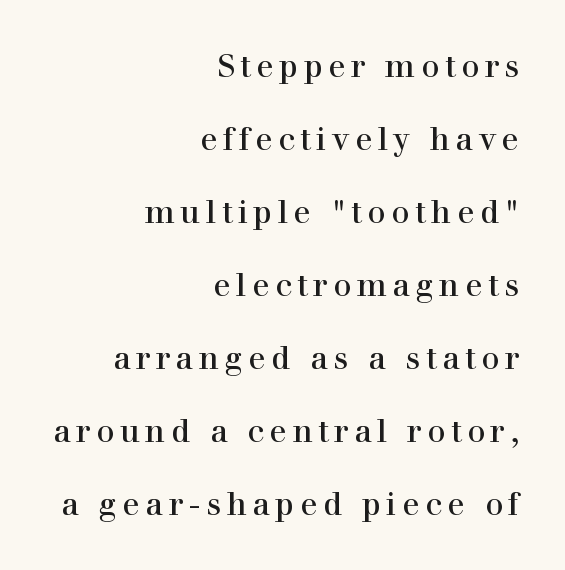
Every stem runs plumb, perpendicular to the baseline. Only glyphs here, with clear space below each row. Character widths vary here, with narrow letters taking less room than wide ones. The vertical gap from one line to the next is large. Little horizontal feet cap the strokes, marking this as serif type.
